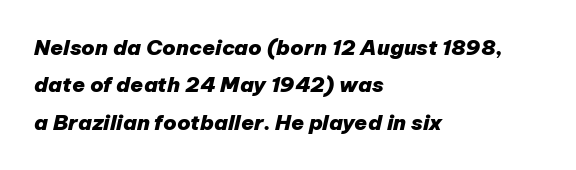
Unmarked baselines from the first word to the last. In CSS terms this would be text-align: left. Yep, that's italic — everything's leaning. What weight is shown? A full bold with thick strokes. The line texture is even and compact thanks to regular tracking.
